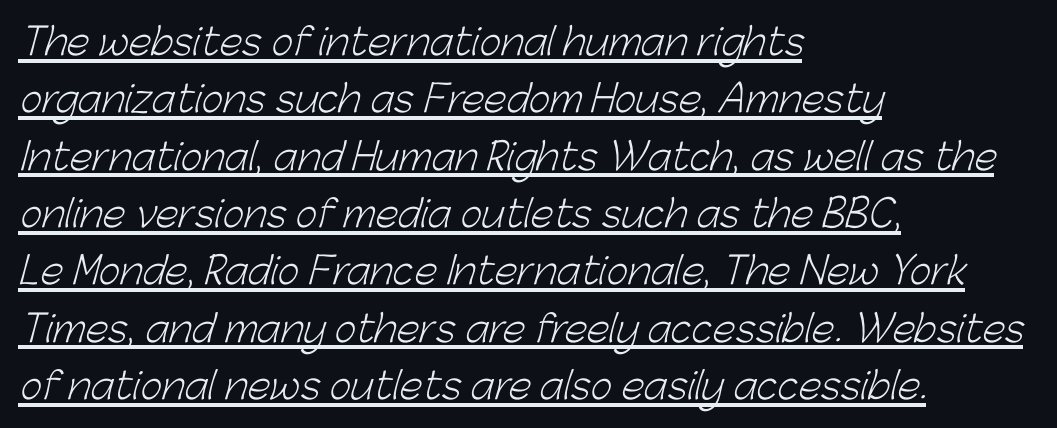
Q: Is the text bold? A: No.
Q: Is the typeface a serif or a sans-serif typeface? A: Sans-serif.
Q: Is the text underlined? A: Yes.
Q: How is the paragraph aligned? A: Left-aligned.
Q: Is the spacing between letters normal or unusually wide? A: Normal.
Q: Is the spacing between lines tight, normal or loose? A: Normal.
Q: Width (condensed, normal, or wide)? A: Normal.
Q: Stroke contrast? A: Low.
Q: x-height? A: Medium.
Q: Monospaced? A: No.
